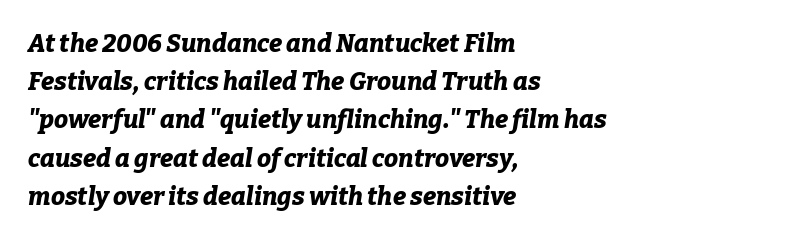
Q: Is the text bold? A: Yes.
Q: Is the text italic (slanted)? A: Yes, it leans right by about 9 degrees.
Q: Is the text underlined? A: No.
Q: How is the paragraph aligned? A: Left-aligned.
Q: Is the spacing between letters normal or unusually wide? A: Normal.
Q: Is the spacing between lines tight, normal or loose? A: Normal.
